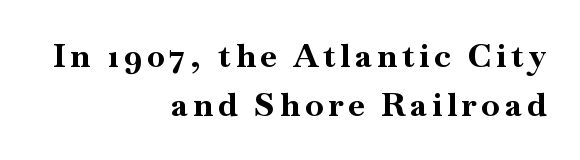
{"serif": "yes", "italic": "no", "bold": "yes", "weight": "bold", "width": "normal", "stroke_contrast": "high", "x_height": "small", "monospaced": "no", "underline": "no", "align": "right", "line_spacing": "normal", "line_spacing_ratio": 1.48, "glyph_px": 33}
